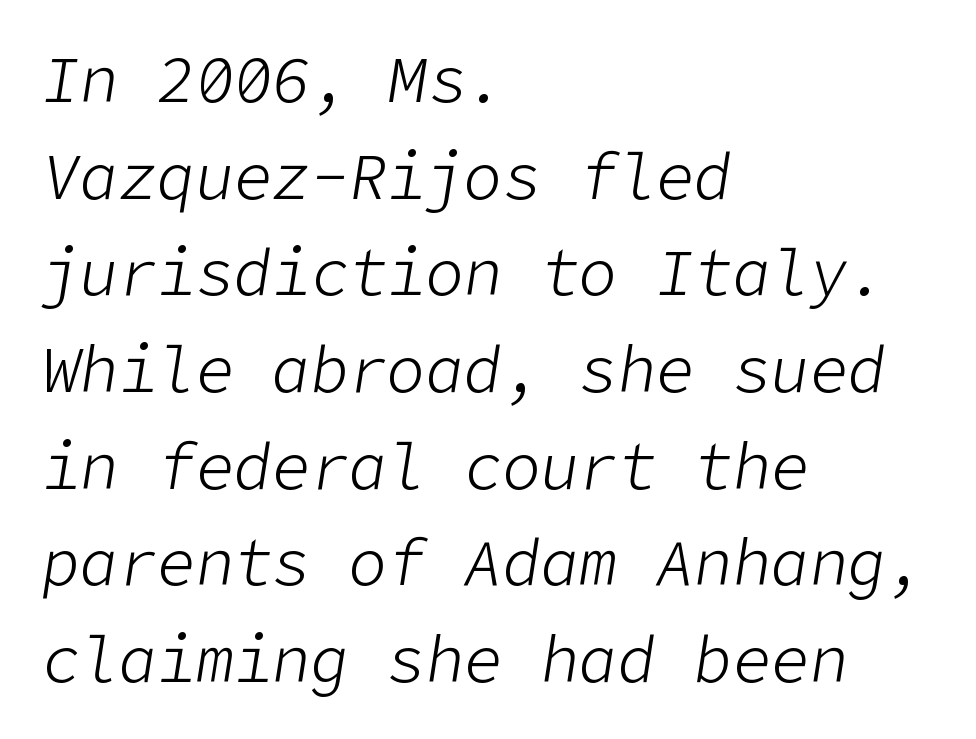
You can tell it's italic because the verticals aren't actually vertical. Bare-footed words on every line. The letters look calm and open, with moderate or lighter stems. The passage is arranged the way most books set body copy — flush left. Caption: standard tracking, unaltered.
